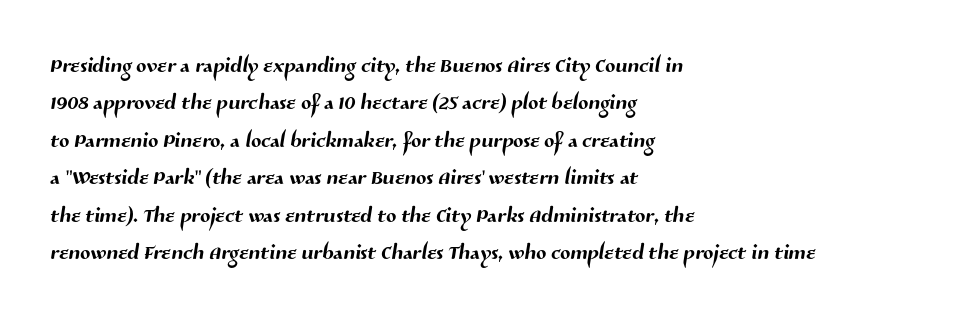
Q: Is the typeface a serif or a sans-serif typeface? A: Sans-serif.
Q: Is the text underlined? A: No.
Q: How is the paragraph aligned? A: Left-aligned.
Q: Is the spacing between letters normal or unusually wide? A: Normal.
Q: Is the spacing between lines tight, normal or loose? A: Normal.
Q: Width (condensed, normal, or wide)? A: Normal.
Q: Stroke contrast? A: Medium.
Q: x-height? A: Medium.
Q: Monospaced? A: No.
